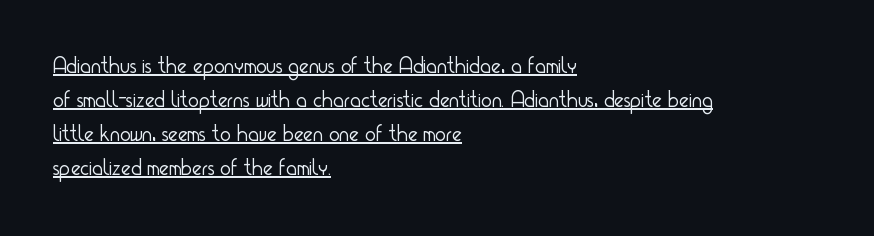
The image shows 23 px text type, upright; set left-aligned, normal line spacing (1.48x), normal letter spacing, underlined.
